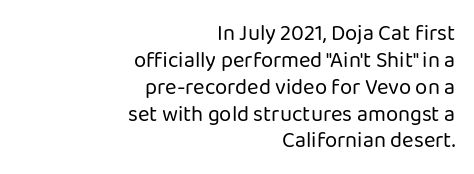
The image shows 22 px text type, upright; set right-aligned, line spacing 1.22x, normal letter spacing, not underlined.
